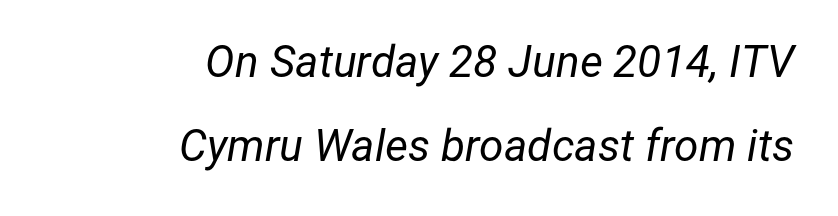
Q: Is the text bold? A: No.
Q: Is the text italic (slanted)? A: Yes, it leans right by about 12 degrees.
Q: Is the text underlined? A: No.
Q: How is the paragraph aligned? A: Right-aligned.
Q: Is the spacing between letters normal or unusually wide? A: Normal.
Q: Is the spacing between lines tight, normal or loose? A: Loose.
Q: Width (condensed, normal, or wide)? A: Normal.
Q: Stroke contrast? A: Low.
Q: x-height? A: Medium.
Q: Monospaced? A: No.
